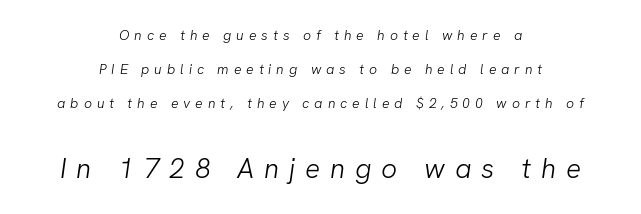
Q: Is the text bold? A: No.
Q: Is the typeface a serif or a sans-serif typeface? A: Sans-serif.
Q: Is the text underlined? A: No.
Q: How is the paragraph aligned? A: Centered.
Q: Is the spacing between letters normal or unusually wide? A: Unusually wide.
Q: Is the spacing between lines tight, normal or loose? A: Loose.
Q: Which block of text is set in a larger size, the first (top) or the second (bottom)? A: The second (bottom) one.
Q: Width (condensed, normal, or wide)? A: Normal.
Q: Stroke contrast? A: Low.
Q: x-height? A: Medium.
Q: Monospaced? A: No.
